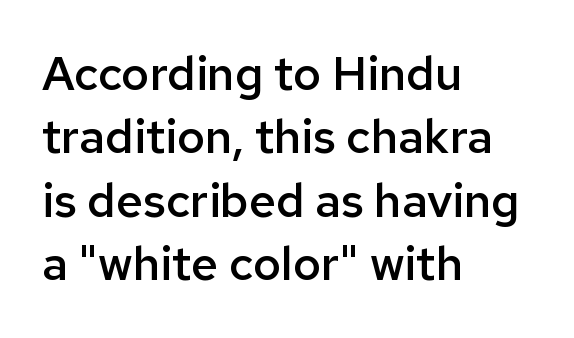
{"serif": "no", "italic": "no", "bold": "semi", "weight": "semibold", "width": "normal", "stroke_contrast": "low", "x_height": "medium", "monospaced": "no", "underline": "no", "align": "left", "line_spacing": "normal", "line_spacing_ratio": 1.35, "letter_spacing": "normal", "letter_spacing_em": 0.0, "glyph_px": 47}
